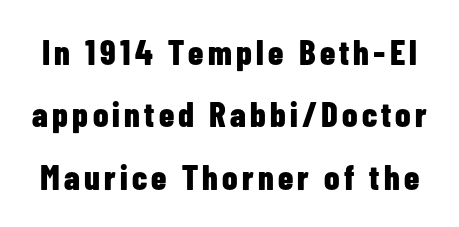
Q: Is the text bold? A: Yes.
Q: Is the text italic (slanted)? A: No, it is upright.
Q: Is the typeface a serif or a sans-serif typeface? A: Sans-serif.
Q: Is the text underlined? A: No.
Q: Width (condensed, normal, or wide)? A: Condensed.
Q: Stroke contrast? A: Low.
Q: x-height? A: Medium.
Q: Monospaced? A: No.
